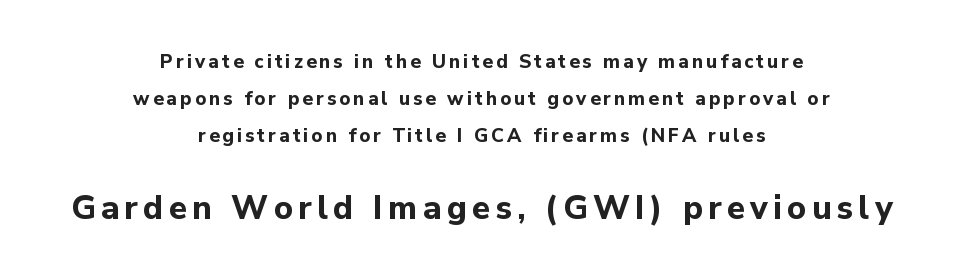
{"serif": "no", "italic": "no", "bold": "yes", "weight": "bold", "width": "normal", "stroke_contrast": "low", "x_height": "medium", "monospaced": "no", "underline": "no", "align": "center", "line_spacing": "loose", "line_spacing_ratio": 1.94, "larger_block": "second", "size_ratio": 1.74, "glyph_px": 33}
